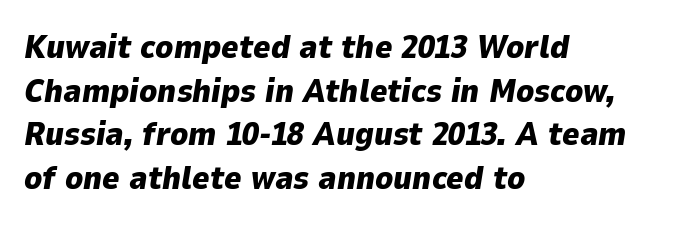
The image shows 33 px heavy type, italic (leaning right); set left-aligned, normal line spacing (1.32x), normal letter spacing, not underlined; low stroke contrast and a medium x-height.
